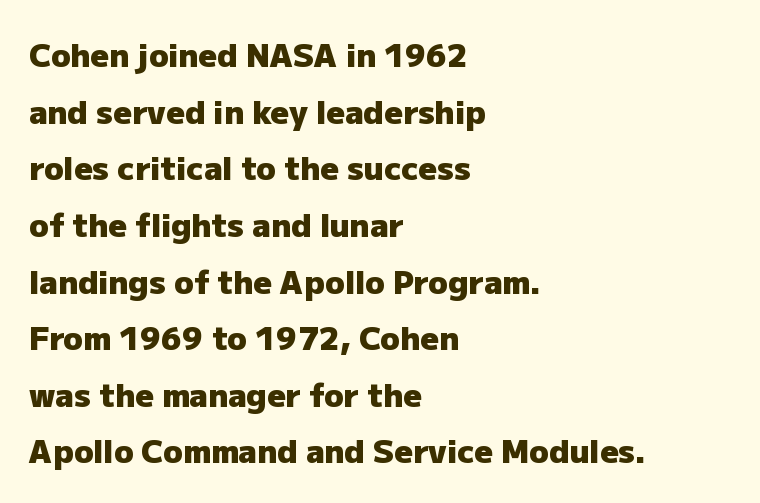
Q: Is the text bold? A: Yes.
Q: Is the text italic (slanted)? A: No, it is upright.
Q: Is the typeface a serif or a sans-serif typeface? A: Sans-serif.
Q: Is the text underlined? A: No.
Q: How is the paragraph aligned? A: Left-aligned.
Q: Is the spacing between letters normal or unusually wide? A: Normal.
Q: Width (condensed, normal, or wide)? A: Normal.
Q: Stroke contrast? A: Low.
Q: x-height? A: Medium.
Q: Monospaced? A: No.
